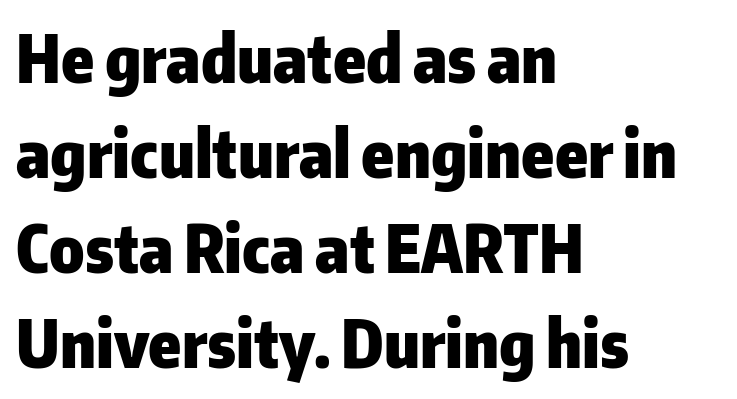
Observe the absence of serifs on each vertical stroke in this sample. Nobody drew a line under any word here. A typesetter would call this leading conventional body-copy spacing. The setting favours the left margin, as ordinary paragraphs usually do. Caption: standard tracking, unaltered.
